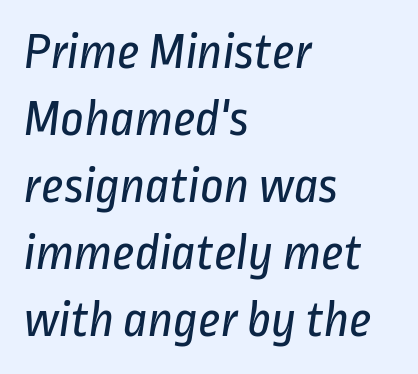
Q: Is the text bold? A: No.
Q: Is the typeface a serif or a sans-serif typeface? A: Sans-serif.
Q: Is the text underlined? A: No.
Q: How is the paragraph aligned? A: Left-aligned.
Q: Is the spacing between letters normal or unusually wide? A: Normal.
Q: Is the spacing between lines tight, normal or loose? A: Normal.
Q: Width (condensed, normal, or wide)? A: Condensed.
Q: Stroke contrast? A: Low.
Q: x-height? A: Medium.
Q: Monospaced? A: No.
